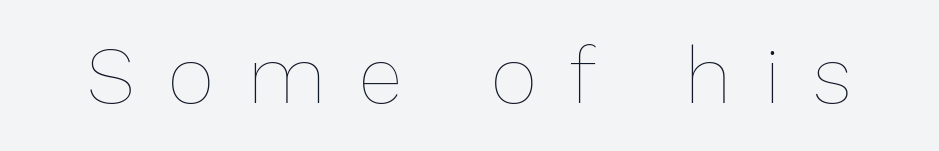
The image shows 80 px thin type, upright; set unusually wide letter spacing (+0.42 em), not underlined; low stroke contrast and a medium x-height.
